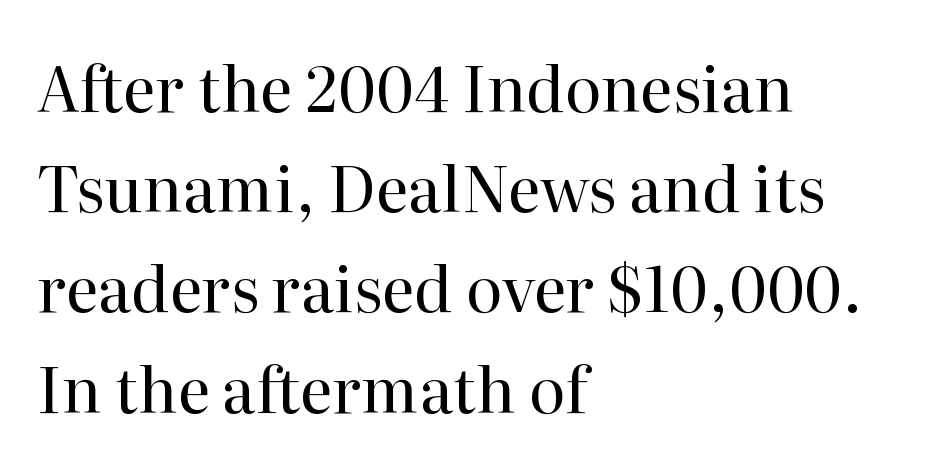
Do the characters align in a grid? No, the font is proportional. A serif font was chosen for this passage. These lines stack with their left ends in a neat column. Characters remain perfectly vertical along every line. Clear beneath every line of the passage. Standard letterfit; no display-style spreading of the glyphs.
